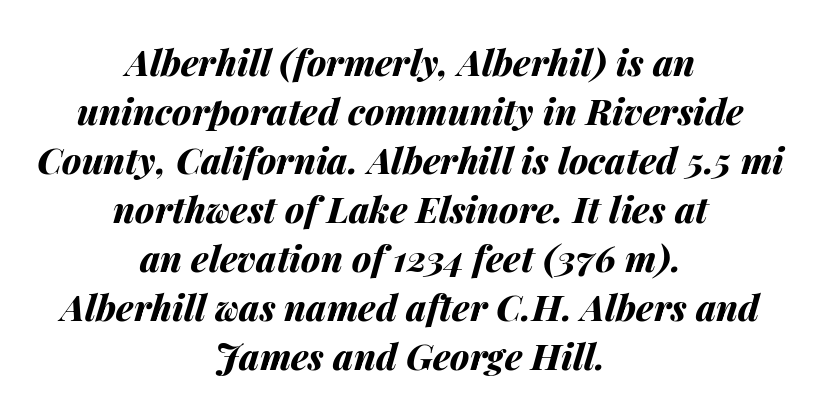
{"italic": "yes", "lean": "right", "slant_degrees": 14, "bold": "yes", "weight": "bold", "width": "normal", "stroke_contrast": "medium", "x_height": "medium", "monospaced": "no", "underline": "no", "align": "center", "line_spacing": "normal", "line_spacing_ratio": 1.36, "letter_spacing": "normal", "letter_spacing_em": 0.0, "glyph_px": 36}
